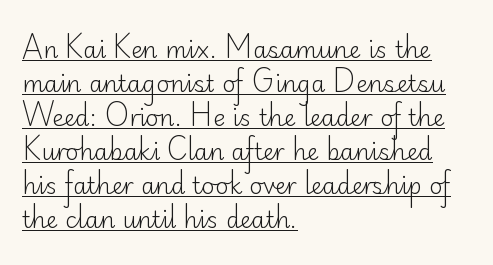
Q: Is the text bold? A: No.
Q: Is the text italic (slanted)? A: No, it is upright.
Q: Is the text underlined? A: Yes.
Q: How is the paragraph aligned? A: Left-aligned.
Q: Is the spacing between letters normal or unusually wide? A: Normal.
Q: Is the spacing between lines tight, normal or loose? A: Normal.
